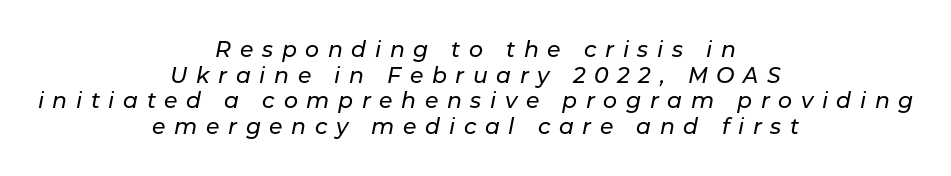
Q: Is the text italic (slanted)? A: Yes, it leans right by about 11 degrees.
Q: Is the text underlined? A: No.
Q: How is the paragraph aligned? A: Centered.
Q: Is the spacing between letters normal or unusually wide? A: Unusually wide.
